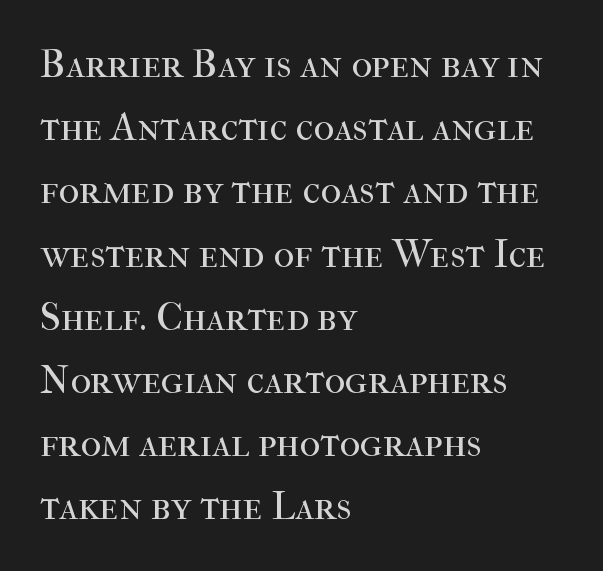
The image shows 40 px regular-weight serif type, upright; set left-aligned, normal line spacing (1.58x), normal letter spacing, not underlined; high stroke contrast and a medium x-height.
